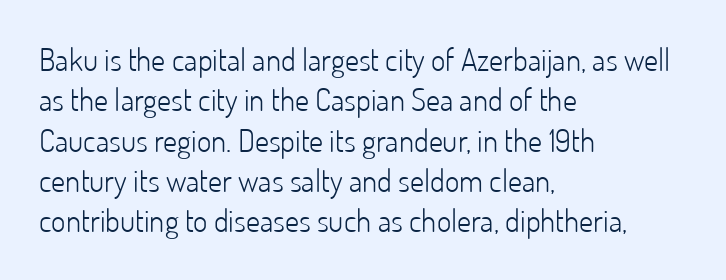
The image shows 31 px light sans-serif type, upright; set left-aligned, normal line spacing (1.3x), normal letter spacing, not underlined; low stroke contrast and a small x-height.
